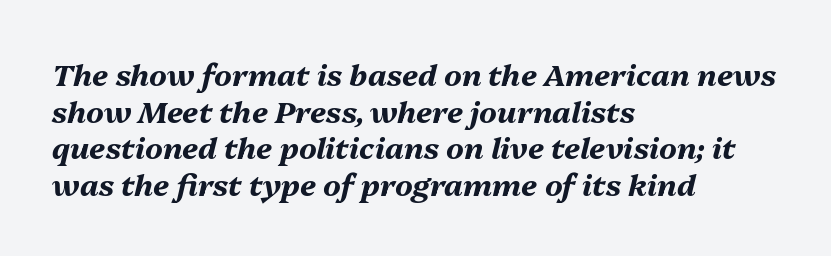
{"italic": "yes", "lean": "right", "slant_degrees": 13, "bold": "yes", "weight": "bold", "width": "normal", "stroke_contrast": "medium", "x_height": "medium", "monospaced": "no", "underline": "no", "align": "left", "line_spacing_ratio": 1.22, "letter_spacing": "normal", "letter_spacing_em": 0.0, "glyph_px": 30}
